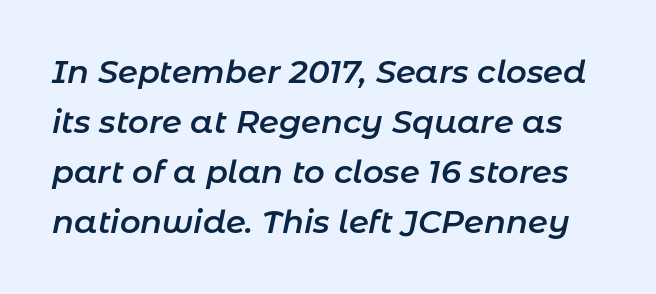
Spacing between characters is what you'd get straight out of the box. Glance below the letters and you will spot only blank space. Each letter keeps its own natural width here, so spacing adapts to shape. This is moderately heavy type, rendered in semibold. Characters are canted at an angle relative to the baseline's perpendicular.
